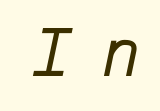
Between one letter and the next there's a generous, obvious gap. Summary of weight: not heavy and not bold. The zone under the glyphs is completely vacant. Think of a typewriter: that constant character pitch is what you see here. These lines were composed using italics.
